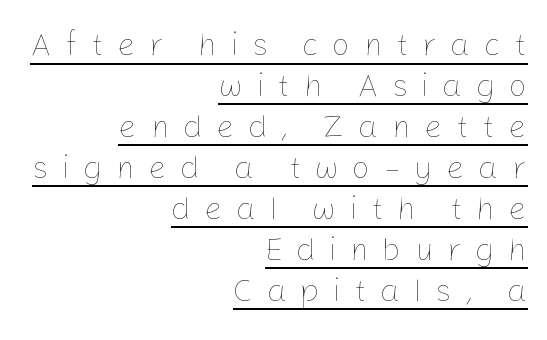
Q: Is the text bold? A: No.
Q: Is the text italic (slanted)? A: No, it is upright.
Q: Is the text underlined? A: Yes.
Q: How is the paragraph aligned? A: Right-aligned.
Q: Is the spacing between letters normal or unusually wide? A: Unusually wide.
Q: Is the spacing between lines tight, normal or loose? A: Normal.
Q: Width (condensed, normal, or wide)? A: Normal.
Q: Stroke contrast? A: Low.
Q: x-height? A: Medium.
Q: Monospaced? A: No.
